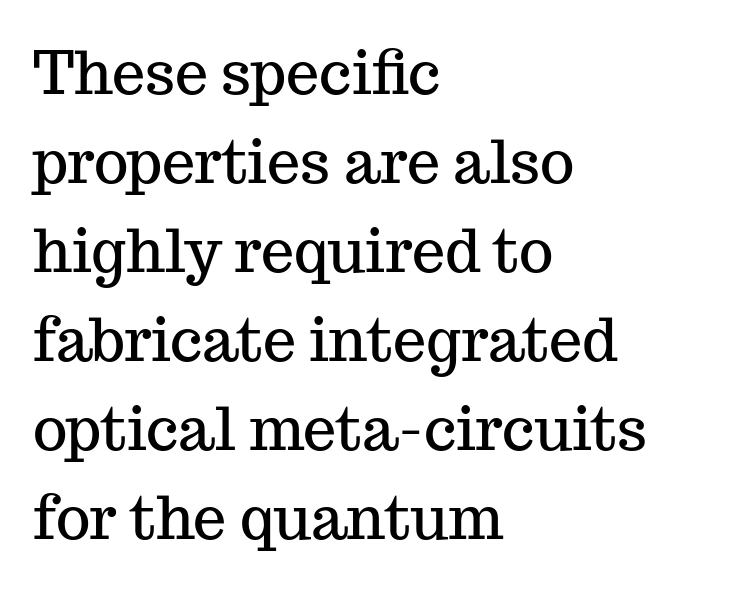
The image shows 59 px serif type, upright; set left-aligned, normal line spacing (1.51x), normal letter spacing, not underlined; medium stroke contrast and a medium x-height.
